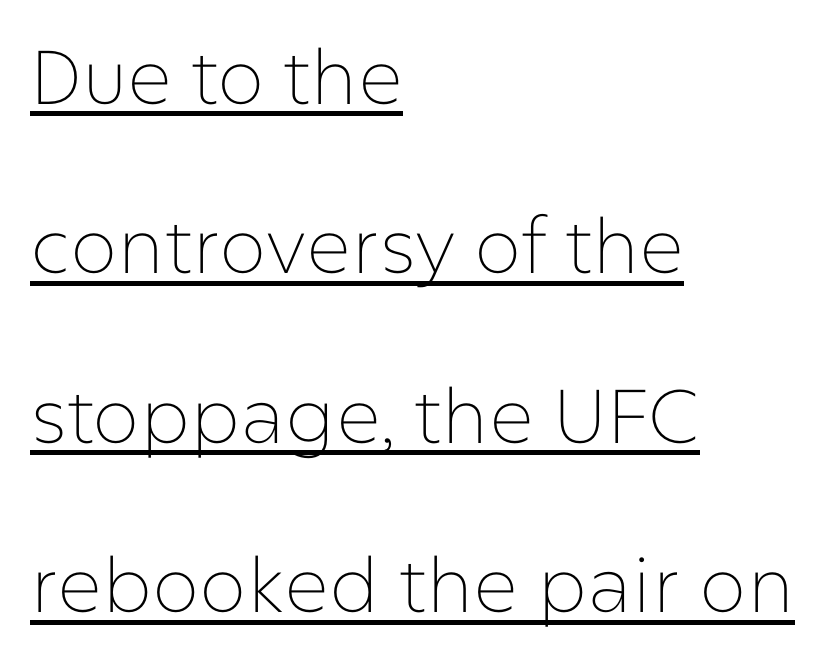
{"serif": "no", "italic": "no", "bold": "no", "weight": "thin", "width": "normal", "stroke_contrast": "low", "x_height": "medium", "monospaced": "no", "underline": "yes", "align": "left", "line_spacing": "loose", "line_spacing_ratio": 2.23, "letter_spacing": "normal", "letter_spacing_em": 0.0, "glyph_px": 76}
